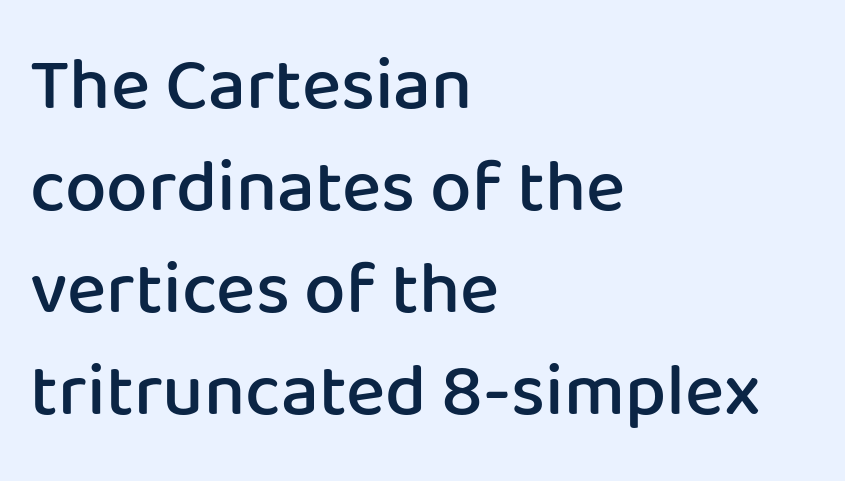
{"serif": "no", "italic": "no", "bold": "semi", "weight": "semibold", "width": "normal", "stroke_contrast": "low", "x_height": "medium", "monospaced": "no", "underline": "no", "align": "left", "line_spacing": "normal", "line_spacing_ratio": 1.38, "letter_spacing": "normal", "letter_spacing_em": 0.0, "glyph_px": 74}
